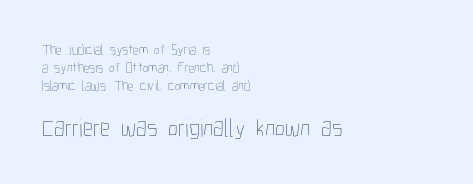
The image shows 25 px text type, upright; set left-aligned, normal line spacing (1.29x), normal letter spacing, not underlined; the second (bottom) block is 1.79x larger.
